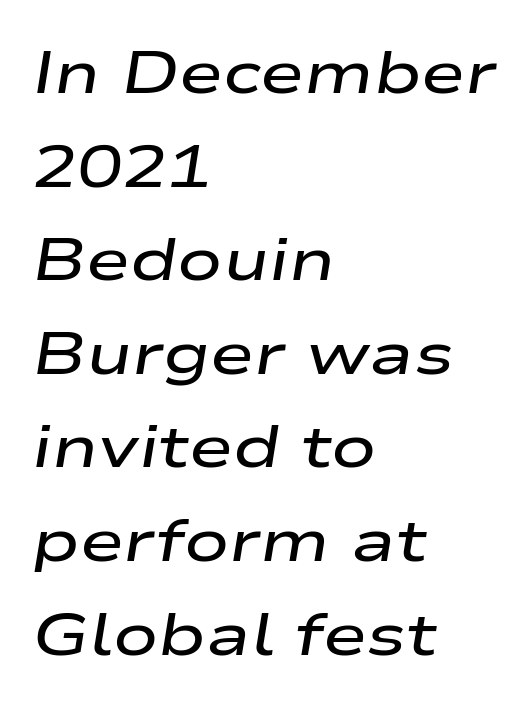
Q: Is the text bold? A: Semi-bold.
Q: Is the text italic (slanted)? A: Yes, it leans right by about 9 degrees.
Q: Is the text underlined? A: No.
Q: How is the paragraph aligned? A: Left-aligned.
Q: Is the spacing between letters normal or unusually wide? A: Normal.
Q: Is the spacing between lines tight, normal or loose? A: Normal.
Q: Width (condensed, normal, or wide)? A: Wide.
Q: Stroke contrast? A: Low.
Q: x-height? A: Medium.
Q: Monospaced? A: No.
